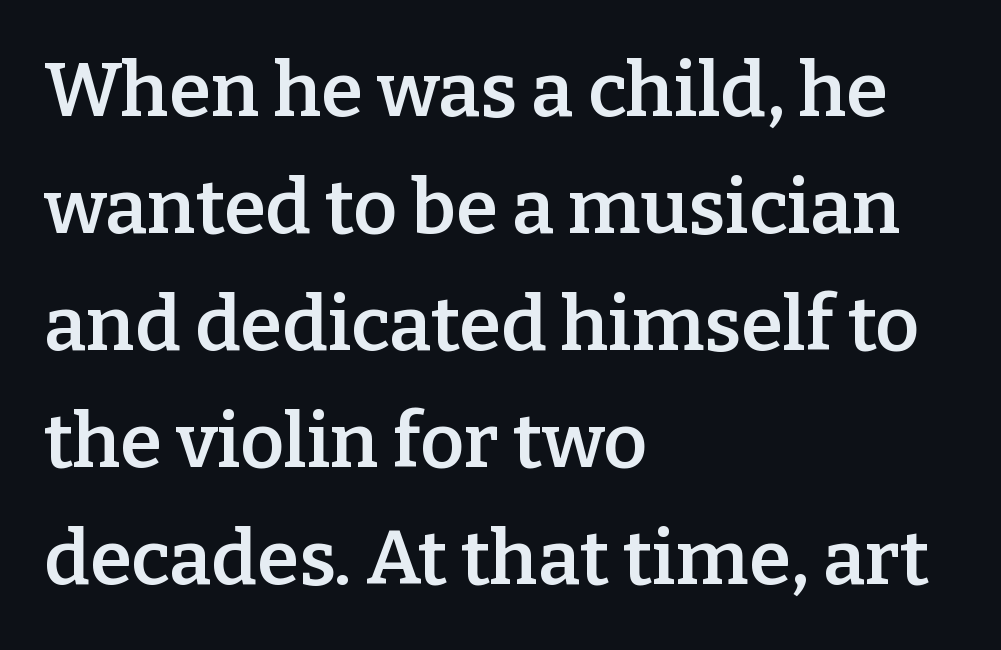
The image shows 76 px semibold serif type, upright; set left-aligned, normal line spacing (1.54x), normal letter spacing, not underlined; low stroke contrast and a medium x-height.
